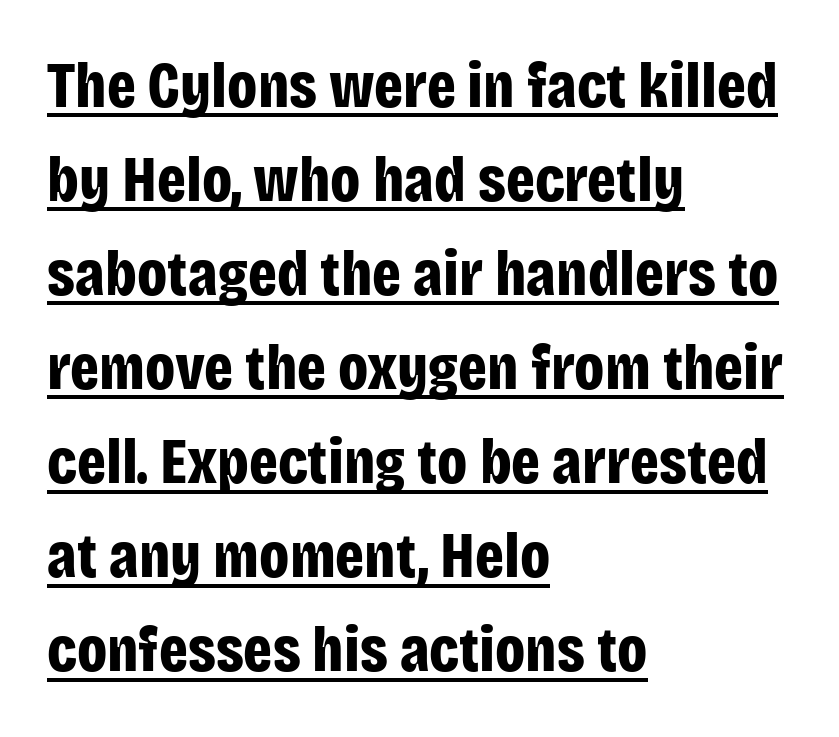
The designer left line spacing at the default. The line texture is even and compact thanks to regular tracking. Caption: lettering with a line underneath. Every character sits straight up, as roman type does.
